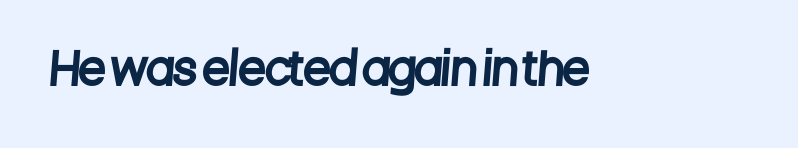
{"serif": "no", "width": "condensed", "stroke_contrast": "low", "x_height": "large", "monospaced": "no", "underline": "no", "letter_spacing": "normal", "letter_spacing_em": 0.0, "glyph_px": 44}
